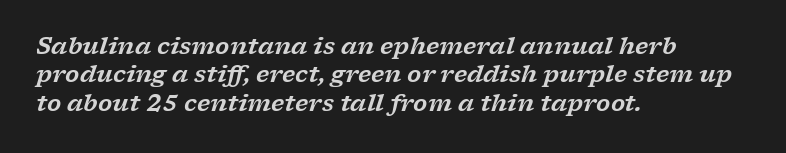
{"italic": "yes", "lean": "right", "slant_degrees": 17, "underline": "no", "align": "left", "line_spacing_ratio": 1.23, "letter_spacing": "normal", "letter_spacing_em": 0.0, "glyph_px": 23}
